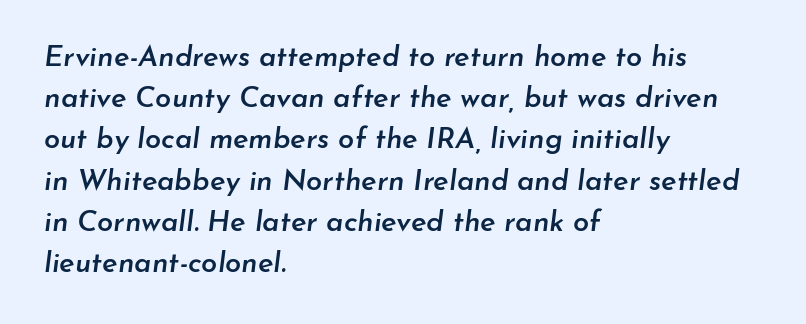
The image shows 29 px semibold type, italic (leaning right); set left-aligned, normal line spacing (1.42x), normal letter spacing, not underlined; low stroke contrast and a small x-height.
